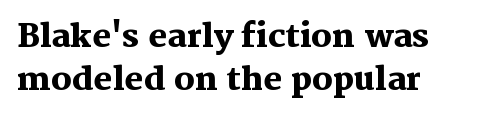
Look at the tracking — it's just the regular setting, nothing added. Is there any slant? The stems are plumb. These lines are rendered in a variable-pitch font. Yep, those are serifs on the letters. Alignment: flush left.
